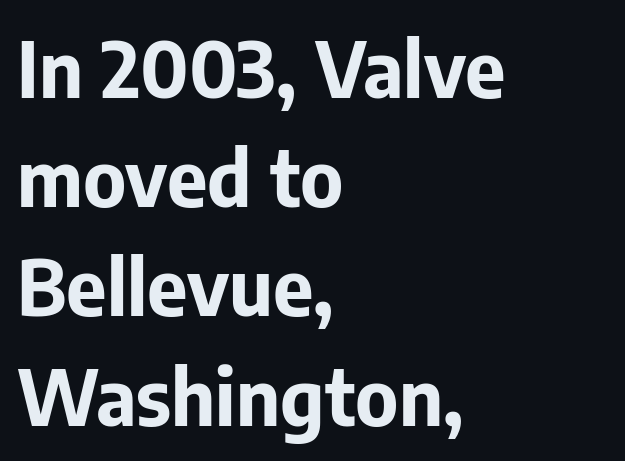
These lines stack with their left ends in a neat column. Each letter's strokes conclude bluntly, with no projecting serifs. The rendering keeps characters at their native spacing. Heavy, bold letterforms. Nope, not italic — everything's standing straight. Descender tails drop into unmarked territory.
